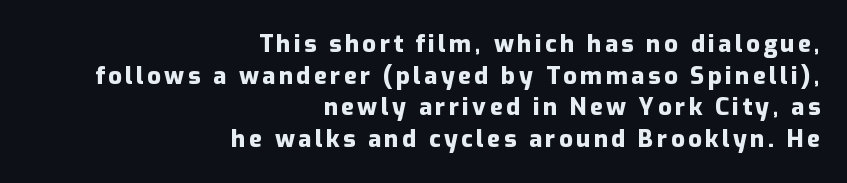
The image shows 24 px bold type, upright; set right-aligned, normal line spacing (1.32x), not underlined.
